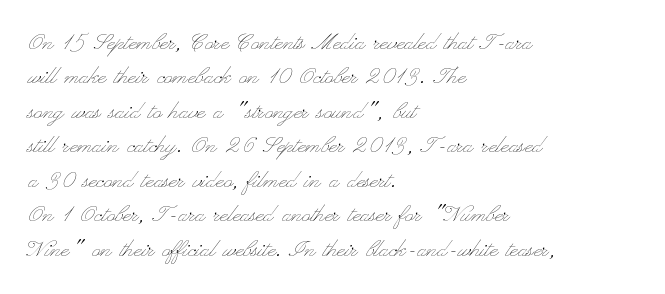
Q: Is the text bold? A: No.
Q: Is the text italic (slanted)? A: Yes.
Q: Is the text underlined? A: No.
Q: How is the paragraph aligned? A: Left-aligned.
Q: Is the spacing between letters normal or unusually wide? A: Normal.
Q: Width (condensed, normal, or wide)? A: Wide.
Q: Stroke contrast? A: Low.
Q: x-height? A: Small.
Q: Monospaced? A: No.
